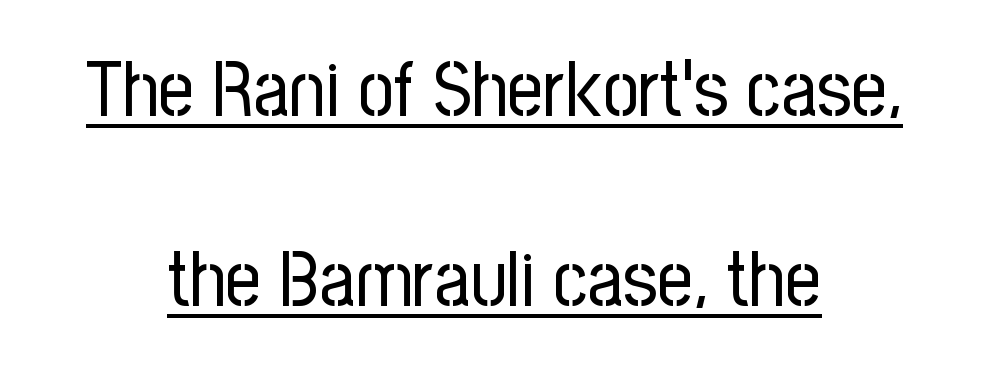
{"serif": "no", "italic": "no", "bold": "no", "weight": "regular", "width": "condensed", "stroke_contrast": "low", "x_height": "medium", "monospaced": "no", "underline": "yes", "align": "center", "line_spacing": "loose", "line_spacing_ratio": 2.44, "letter_spacing": "normal", "letter_spacing_em": 0.0, "glyph_px": 78}
